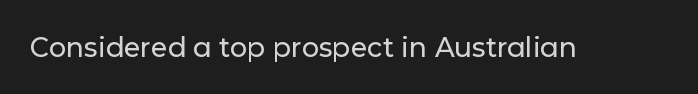
This rendering leaves character spacing at its baseline value. Has an underline been added? It has not. No italicization has been applied; the sample stays upright.
